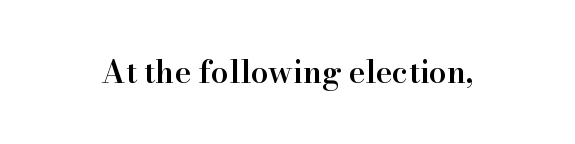
Q: Is the text bold? A: Semi-bold.
Q: Is the text italic (slanted)? A: No, it is upright.
Q: Is the typeface a serif or a sans-serif typeface? A: Serif.
Q: Is the text underlined? A: No.
Q: Is the spacing between letters normal or unusually wide? A: Normal.
Q: Width (condensed, normal, or wide)? A: Normal.
Q: Stroke contrast? A: High.
Q: x-height? A: Small.
Q: Monospaced? A: No.
